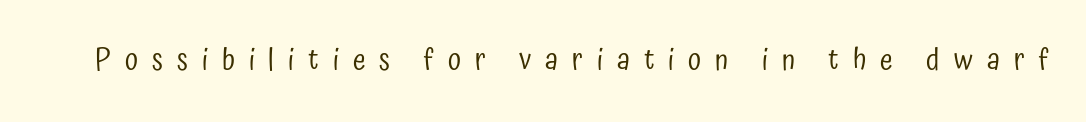
{"serif": "no", "italic": "no", "bold": "no", "weight": "regular", "width": "condensed", "stroke_contrast": "low", "x_height": "medium", "monospaced": "no", "underline": "no", "letter_spacing": "wide", "letter_spacing_em": 0.48, "glyph_px": 29}
